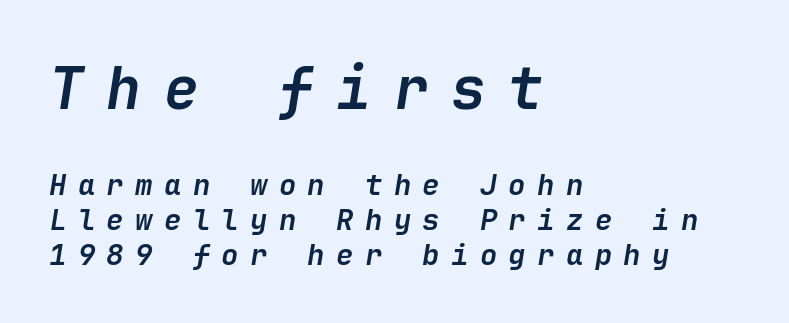
The image shows 58 px semibold type, italic (leaning right); set left-aligned, line spacing 1.2x, unusually wide letter spacing (+0.39 em), not underlined; the first (top) block is 2.0x larger; low stroke contrast and a medium x-height.
